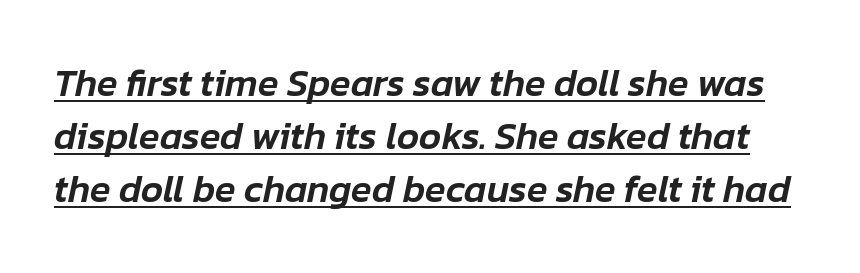
Q: Is the text italic (slanted)? A: Yes, it leans right by about 12 degrees.
Q: Is the text underlined? A: Yes.
Q: Is the spacing between letters normal or unusually wide? A: Normal.
Q: Is the spacing between lines tight, normal or loose? A: Normal.
Q: Width (condensed, normal, or wide)? A: Normal.
Q: Stroke contrast? A: Low.
Q: x-height? A: Medium.
Q: Monospaced? A: No.
